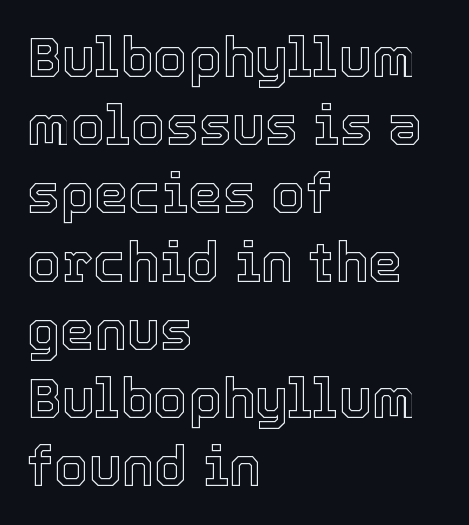
{"italic": "no", "width": "normal", "x_height": "medium", "monospaced": "no", "underline": "no", "align": "left", "line_spacing_ratio": 1.24, "letter_spacing": "normal", "letter_spacing_em": 0.0, "glyph_px": 55}
